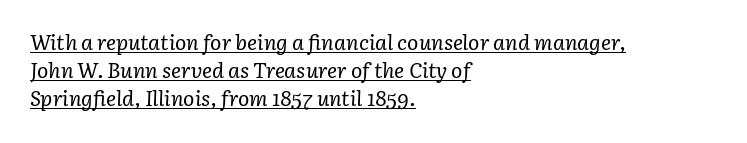
Q: Is the text bold? A: No.
Q: Is the text italic (slanted)? A: Yes, it leans right by about 3 degrees.
Q: Is the text underlined? A: Yes.
Q: How is the paragraph aligned? A: Left-aligned.
Q: Is the spacing between letters normal or unusually wide? A: Normal.
Q: Is the spacing between lines tight, normal or loose? A: Normal.
